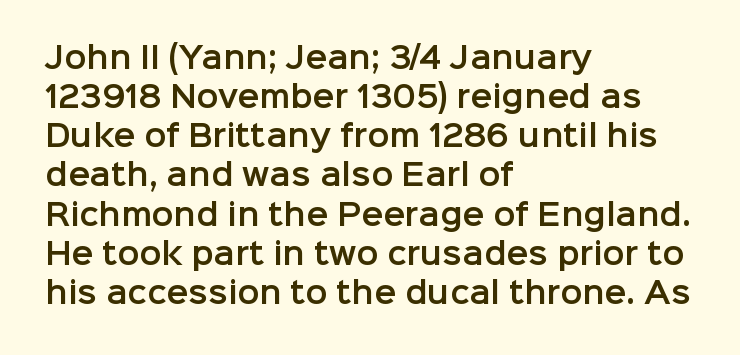
Nobody touched the tracking dial on this one. Words float on clear page, feet unadorned. The letters stand straight up with perfectly vertical stems. The face used here is proportionally spaced, like ordinary book or web type.
